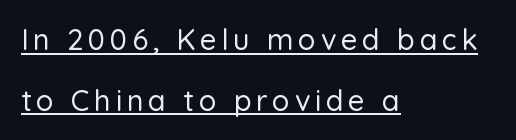
{"serif": "no", "italic": "no", "width": "normal", "stroke_contrast": "low", "x_height": "medium", "monospaced": "no", "underline": "yes", "align": "left", "line_spacing": "loose", "line_spacing_ratio": 2.09, "glyph_px": 29}
